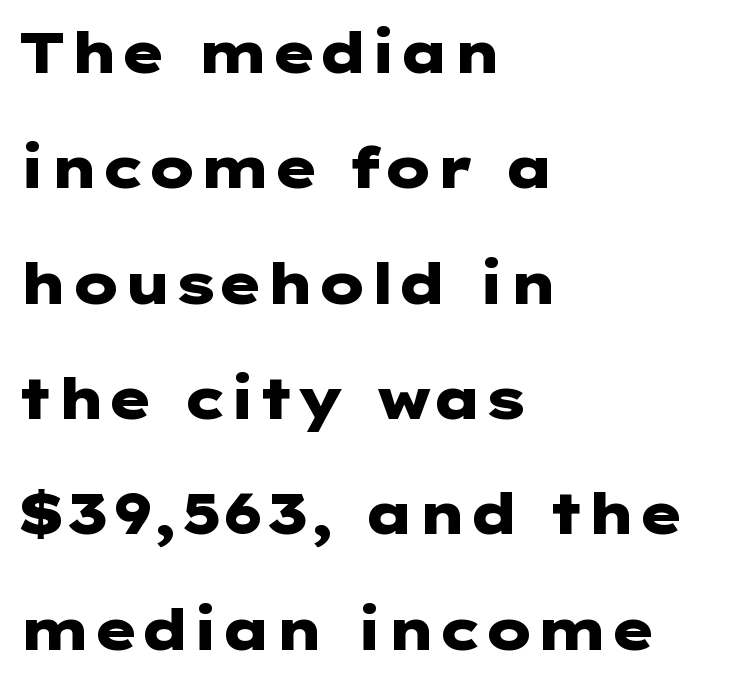
Q: Is the text bold? A: Yes.
Q: Is the text italic (slanted)? A: No, it is upright.
Q: Is the typeface a serif or a sans-serif typeface? A: Sans-serif.
Q: Is the text underlined? A: No.
Q: How is the paragraph aligned? A: Left-aligned.
Q: Is the spacing between letters normal or unusually wide? A: Normal.
Q: Is the spacing between lines tight, normal or loose? A: Loose.
Q: Width (condensed, normal, or wide)? A: Wide.
Q: Stroke contrast? A: Low.
Q: x-height? A: Medium.
